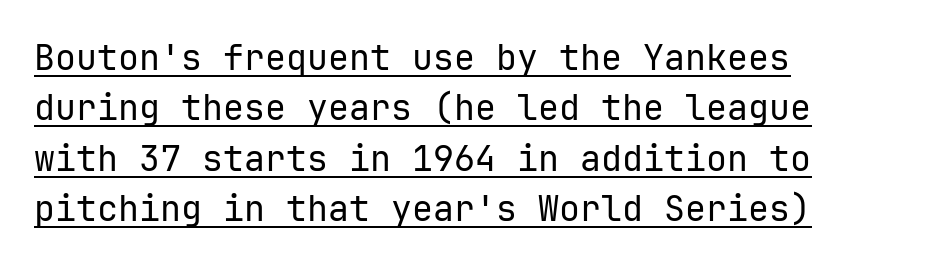
Q: Is the text bold? A: No.
Q: Is the text italic (slanted)? A: No, it is upright.
Q: Is the typeface a serif or a sans-serif typeface? A: Sans-serif.
Q: Is the text underlined? A: Yes.
Q: How is the paragraph aligned? A: Left-aligned.
Q: Is the spacing between letters normal or unusually wide? A: Normal.
Q: Is the spacing between lines tight, normal or loose? A: Normal.
Q: Width (condensed, normal, or wide)? A: Normal.
Q: Stroke contrast? A: Low.
Q: x-height? A: Medium.
Q: Monospaced? A: Yes.
